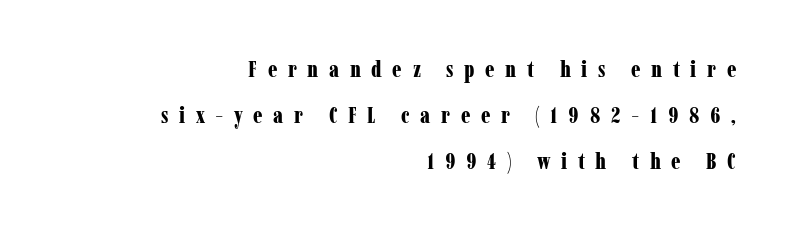
{"italic": "no", "bold": "yes", "underline": "no", "align": "right", "line_spacing": "loose", "line_spacing_ratio": 1.99, "letter_spacing": "wide", "letter_spacing_em": 0.46, "glyph_px": 23}
